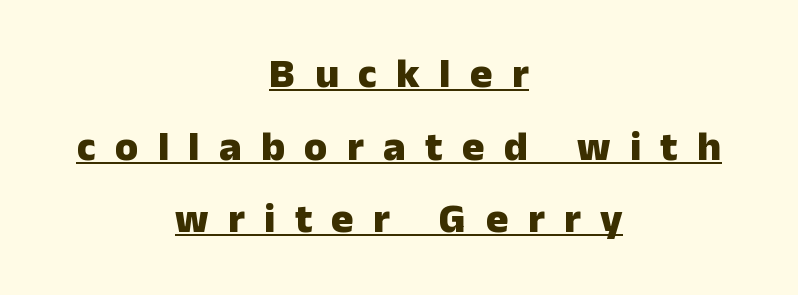
{"serif": "no", "italic": "no", "bold": "yes", "weight": "heavy", "width": "normal", "stroke_contrast": "low", "x_height": "medium", "monospaced": "no", "underline": "yes", "align": "center", "line_spacing_ratio": 1.73, "letter_spacing": "wide", "letter_spacing_em": 0.46, "glyph_px": 42}
